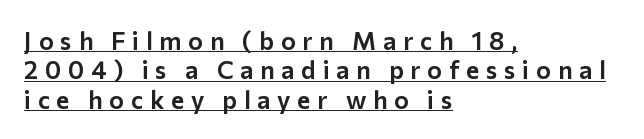
Q: Is the text italic (slanted)? A: No, it is upright.
Q: Is the text underlined? A: Yes.
Q: How is the paragraph aligned? A: Left-aligned.
Q: Is the spacing between letters normal or unusually wide? A: Unusually wide.
